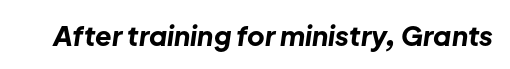
Q: Is the text bold? A: Yes.
Q: Is the text italic (slanted)? A: Yes, it leans right by about 8 degrees.
Q: Is the text underlined? A: No.
Q: Is the spacing between letters normal or unusually wide? A: Normal.
